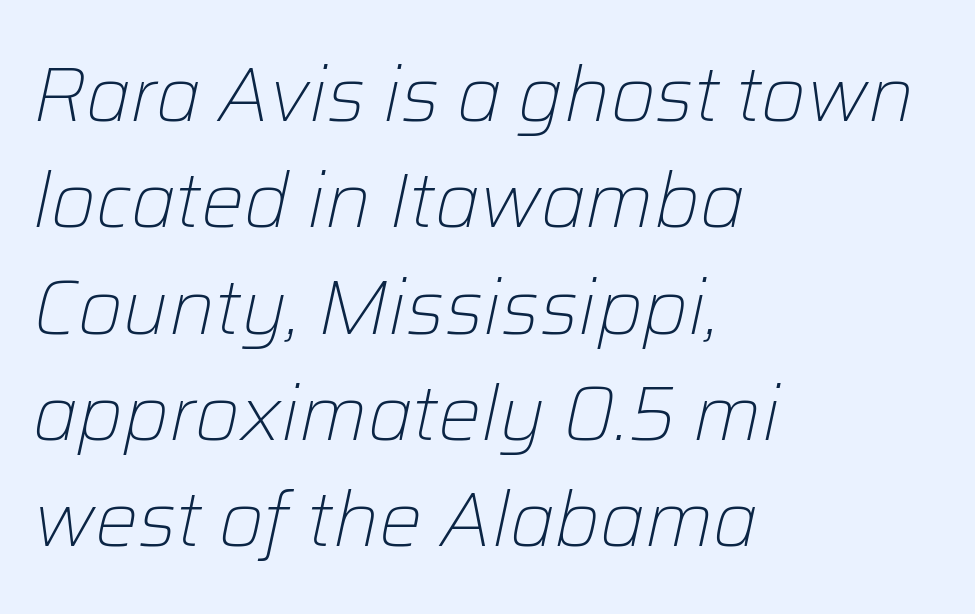
Nothing unusual about the tracking: characters are spaced as the font intends. The paragraph shown leans on its left margin. If you drew a line through each stem, it would be angled. The leading is moderate, giving the passage an even texture. The strokes carry an ordinary text weight at most. The zone under the glyphs is completely vacant.
